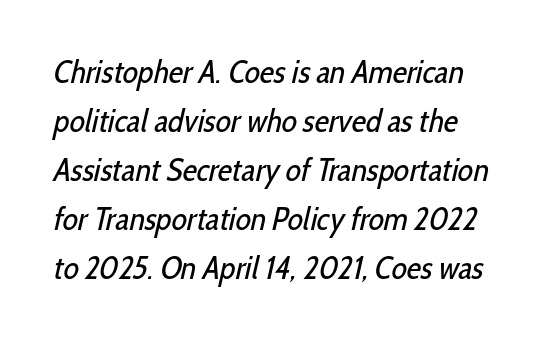
Note the varied advance widths — an 'i' is clearly narrower than an 'm'. Words appear dense and cohesive because spacing is normal. Weight: regular or lighter. Does the leading feel generous? No, just average.
